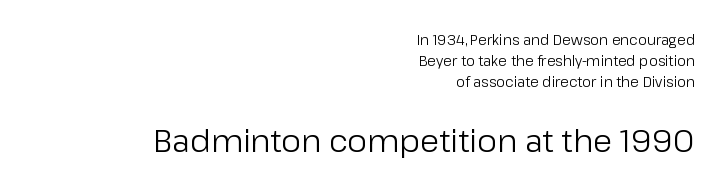
The image shows 31 px regular-weight sans-serif type, upright; set right-aligned, normal line spacing (1.5x), normal letter spacing, not underlined; the second (bottom) block is 2.21x larger; low stroke contrast and a medium x-height.
